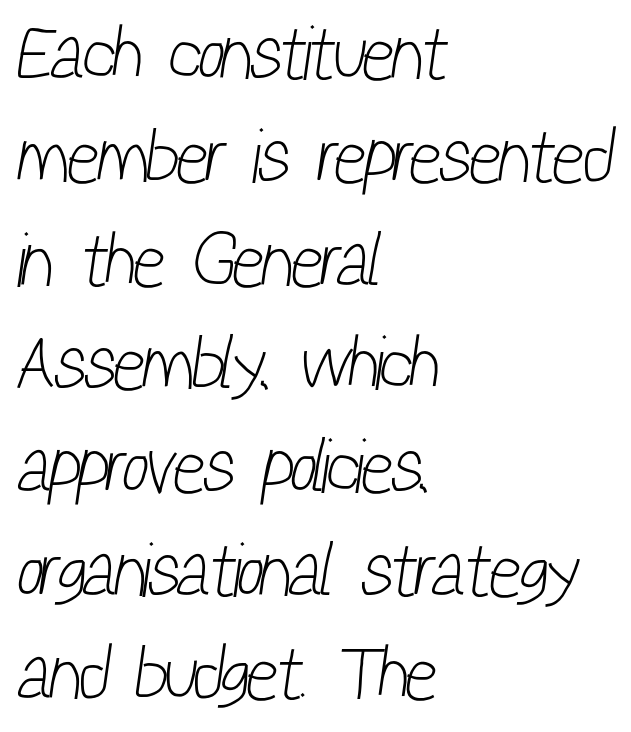
{"serif": "no", "bold": "no", "weight": "light", "width": "condensed", "stroke_contrast": "low", "x_height": "medium", "monospaced": "no", "underline": "no", "align": "left", "line_spacing": "normal", "line_spacing_ratio": 1.36, "letter_spacing": "normal", "letter_spacing_em": 0.0, "glyph_px": 76}
